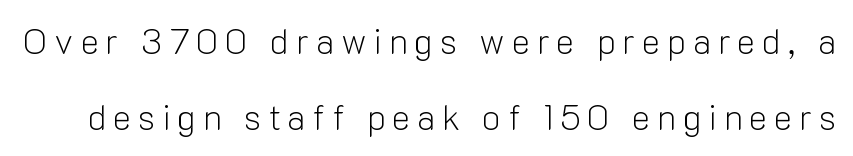
The image shows 35 px light sans-serif type, upright; set loose line spacing (2.17x), not underlined; low stroke contrast and a medium x-height.
